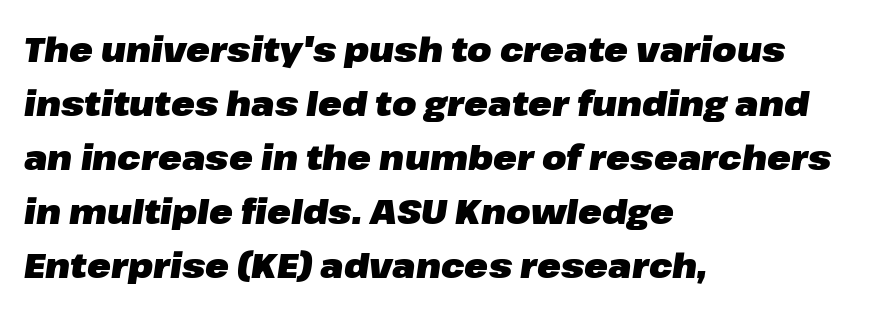
Q: Is the text bold? A: Yes.
Q: Is the text italic (slanted)? A: Yes, it leans right by about 8 degrees.
Q: Is the text underlined? A: No.
Q: How is the paragraph aligned? A: Left-aligned.
Q: Is the spacing between letters normal or unusually wide? A: Normal.
Q: Is the spacing between lines tight, normal or loose? A: Normal.
Q: Width (condensed, normal, or wide)? A: Normal.
Q: Stroke contrast? A: Low.
Q: x-height? A: Medium.
Q: Monospaced? A: No.
